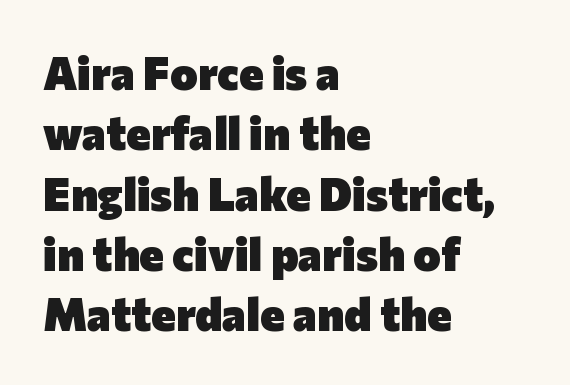
The image shows 46 px heavy sans-serif type, upright; set left-aligned, normal line spacing (1.31x), normal letter spacing, not underlined; low stroke contrast and a medium x-height.
